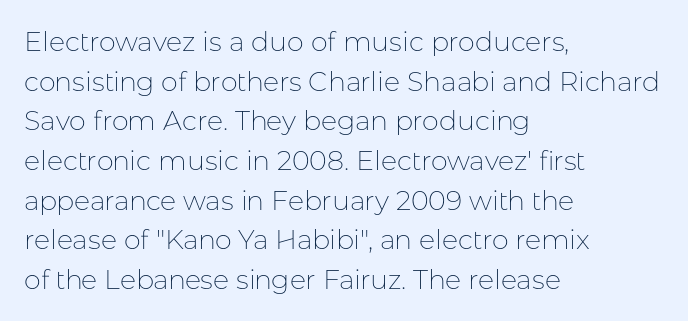
{"italic": "no", "bold": "no", "underline": "no", "align": "left", "line_spacing": "normal", "line_spacing_ratio": 1.47, "letter_spacing": "normal", "letter_spacing_em": 0.0, "glyph_px": 27}
